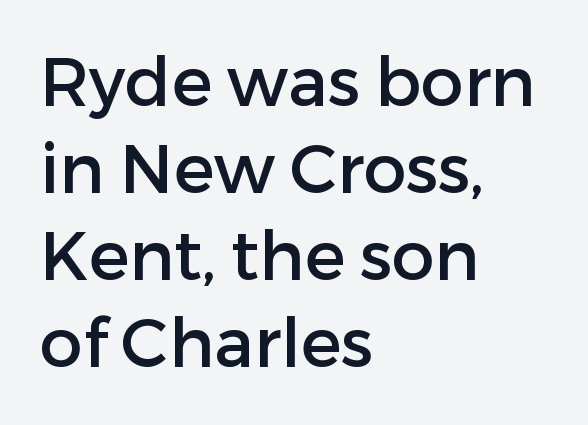
The image shows 68 px sans-serif type, upright; set left-aligned, normal line spacing (1.28x), normal letter spacing, not underlined; low stroke contrast and a medium x-height.
